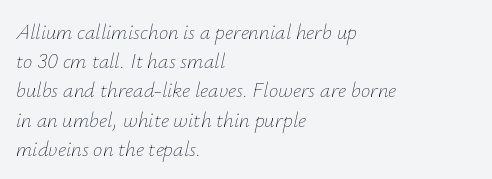
The glyphs are unaccompanied by any horizontal stroke below them. This sample uses plain, unmodified letter spacing. Italic? Definitely — the glyphs are oblique. Bold? No — there's no thickening of the strokes. If you drew a ruler down the left edge, every line would touch it.
